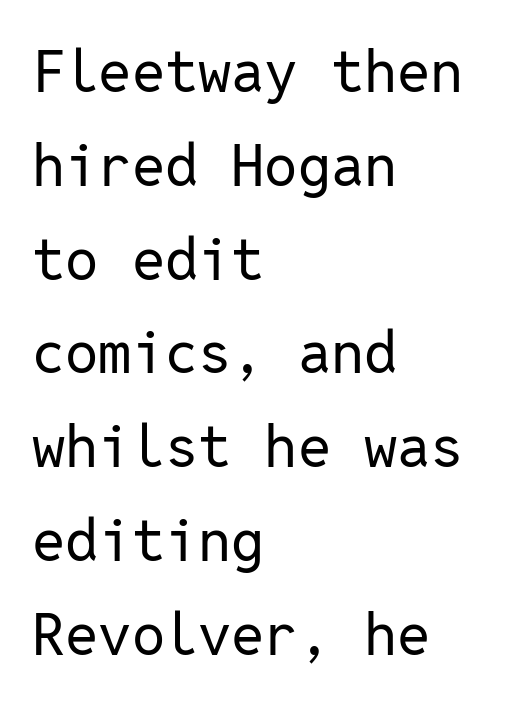
The image shows 59 px regular-weight sans-serif type, upright, monospaced; set left-aligned, normal line spacing (1.59x), normal letter spacing, not underlined; low stroke contrast and a medium x-height.
